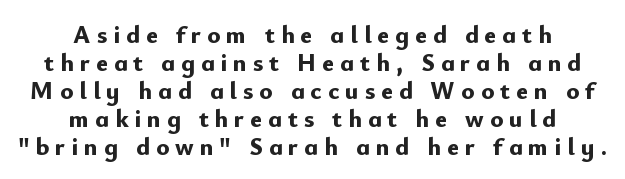
{"italic": "no", "bold": "yes", "underline": "no", "align": "center", "line_spacing": "tight", "line_spacing_ratio": 1.12, "letter_spacing": "wide", "letter_spacing_em": 0.24, "glyph_px": 25}
